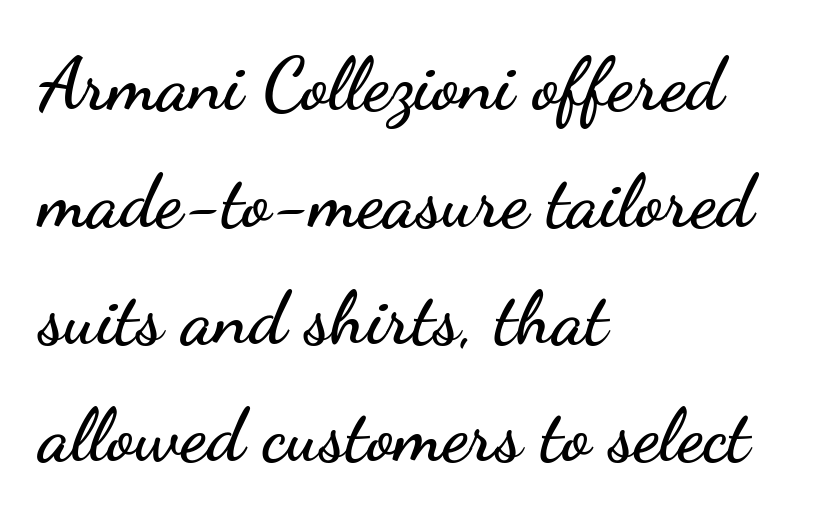
The image shows 74 px wide sans-serif type; set left-aligned, normal line spacing (1.58x), normal letter spacing, not underlined; low stroke contrast and a small x-height.
